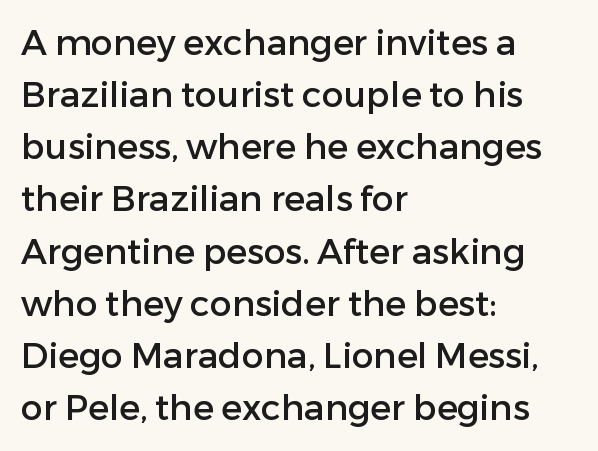
Q: Is the text italic (slanted)? A: No, it is upright.
Q: Is the typeface a serif or a sans-serif typeface? A: Sans-serif.
Q: Is the text underlined? A: No.
Q: How is the paragraph aligned? A: Left-aligned.
Q: Is the spacing between letters normal or unusually wide? A: Normal.
Q: Is the spacing between lines tight, normal or loose? A: Normal.
Q: Width (condensed, normal, or wide)? A: Normal.
Q: Stroke contrast? A: Low.
Q: x-height? A: Medium.
Q: Monospaced? A: No.
